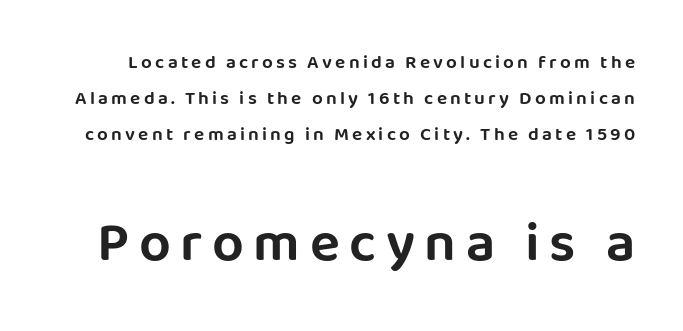
Regarding leading, the lines here are spaced well apart. Character widths vary here, with narrow letters taking less room than wide ones. Serif or sans? Sans — the stroke terminals are bare. The axis of the letterforms is exactly vertical. The gap between lines stays unmarked.
